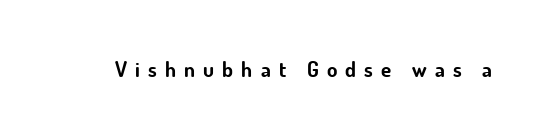
The image shows 21 px bold type, upright; set unusually wide letter spacing (+0.39 em), not underlined.
